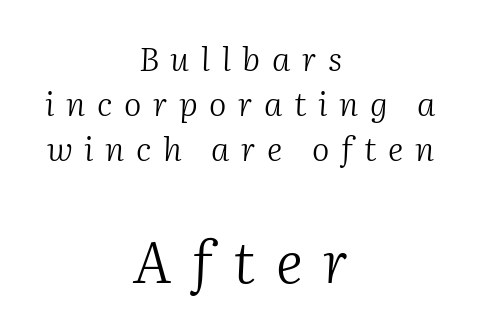
The image shows 58 px light serif type, italic (leaning right); set centered, normal line spacing (1.37x), unusually wide letter spacing (+0.35 em), not underlined; the second (bottom) block is 1.76x larger; medium stroke contrast and a medium x-height.
